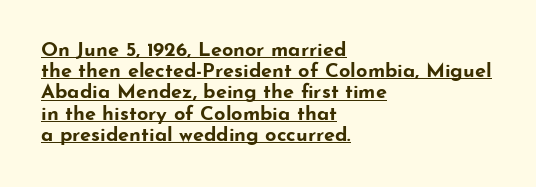
Chunky letters — that's bold for sure. Check the space under the baseline: a stroke is drawn there. Casual observation: everything's shoved over to the left. The face used here is rendered with its standard letterfit. This is roman type, the default non-slanted kind. Interline gaps are noticeably narrow in this sample.
